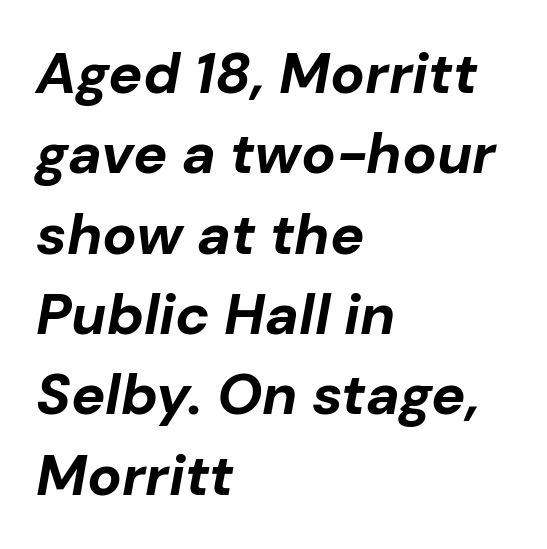
Q: Is the text bold? A: Yes.
Q: Is the text italic (slanted)? A: Yes, it leans right by about 10 degrees.
Q: Is the text underlined? A: No.
Q: How is the paragraph aligned? A: Left-aligned.
Q: Is the spacing between letters normal or unusually wide? A: Normal.
Q: Is the spacing between lines tight, normal or loose? A: Normal.
Q: Width (condensed, normal, or wide)? A: Normal.
Q: Stroke contrast? A: Low.
Q: x-height? A: Medium.
Q: Monospaced? A: No.
